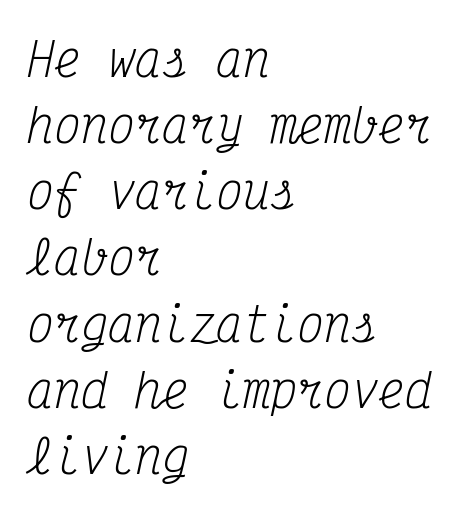
Is the type heavy? It reads as light-to-regular instead. This sample keeps an unexceptional amount of space between lines. The lines in this sample share a left origin and differ only in where they stop. Small tapered or slab feet sit at the stroke ends, so this counts as serif. Glyph-to-glyph distance matches everyday printed text.
